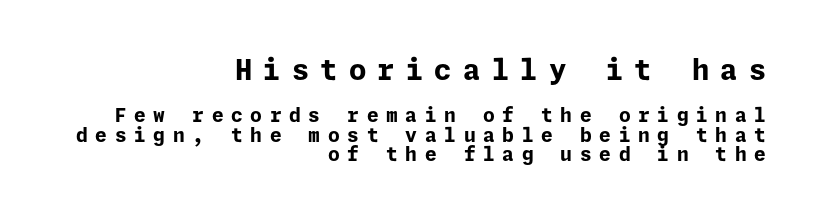
Q: Is the text bold? A: Yes.
Q: Is the text italic (slanted)? A: No, it is upright.
Q: Is the typeface a serif or a sans-serif typeface? A: Sans-serif.
Q: Is the text underlined? A: No.
Q: How is the paragraph aligned? A: Right-aligned.
Q: Is the spacing between letters normal or unusually wide? A: Unusually wide.
Q: Is the spacing between lines tight, normal or loose? A: Tight.
Q: Which block of text is set in a larger size, the first (top) or the second (bottom)? A: The first (top) one.
Q: Width (condensed, normal, or wide)? A: Normal.
Q: Stroke contrast? A: Low.
Q: x-height? A: Medium.
